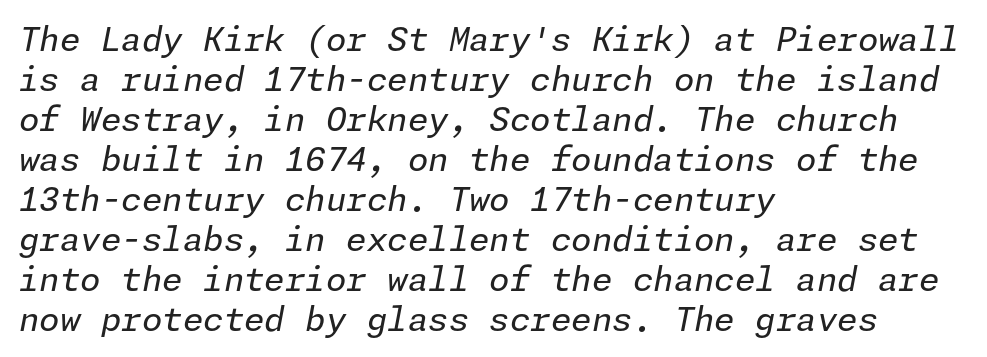
Q: Is the text bold? A: No.
Q: Is the text italic (slanted)? A: Yes, it leans right by about 11 degrees.
Q: Is the text underlined? A: No.
Q: How is the paragraph aligned? A: Left-aligned.
Q: Is the spacing between letters normal or unusually wide? A: Normal.
Q: Width (condensed, normal, or wide)? A: Normal.
Q: Stroke contrast? A: Low.
Q: x-height? A: Medium.
